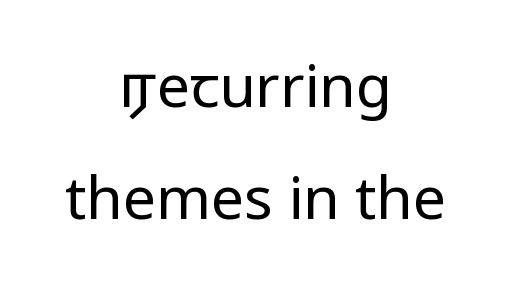
{"serif": "no", "italic": "no", "bold": "no", "weight": "regular", "width": "condensed", "stroke_contrast": "low", "x_height": "large", "monospaced": "no", "underline": "no", "align": "center", "line_spacing_ratio": 1.89, "letter_spacing": "normal", "letter_spacing_em": 0.0, "glyph_px": 59}
